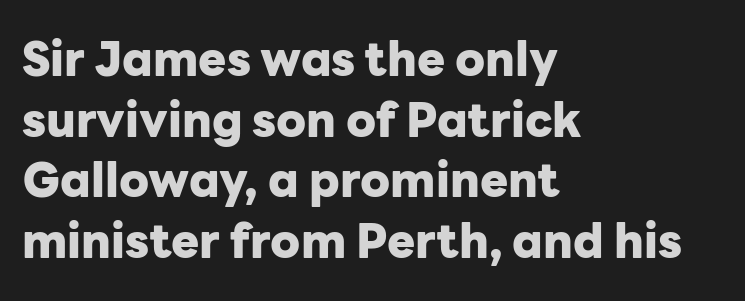
Q: Is the text bold? A: Yes.
Q: Is the text italic (slanted)? A: No, it is upright.
Q: Is the typeface a serif or a sans-serif typeface? A: Sans-serif.
Q: Is the text underlined? A: No.
Q: How is the paragraph aligned? A: Left-aligned.
Q: Is the spacing between letters normal or unusually wide? A: Normal.
Q: Is the spacing between lines tight, normal or loose? A: Normal.
Q: Width (condensed, normal, or wide)? A: Normal.
Q: Stroke contrast? A: Low.
Q: x-height? A: Medium.
Q: Monospaced? A: No.
